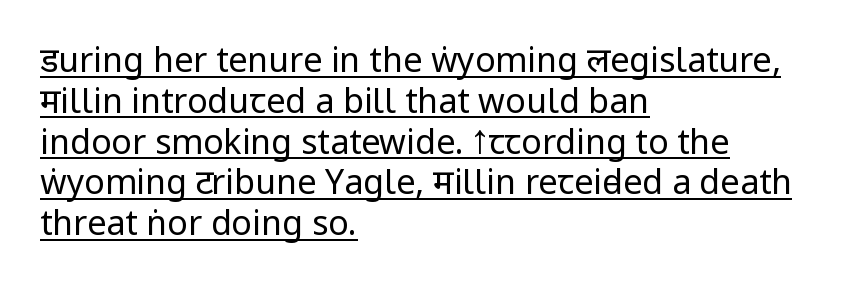
Compared with a typical body face, this is equally light or lighter still. This rendering leaves character spacing at its baseline value. Quick note: underline on. Does the copy run flush right? No — it runs flush left. The designer went with a sans here, leaving each stem footless. You could not count columns in this text — the font is proportionally spaced.
